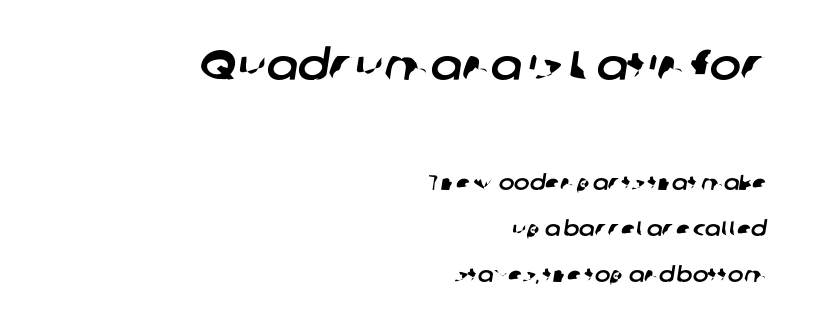
{"serif": "no", "width": "normal", "stroke_contrast": "low", "x_height": "medium", "monospaced": "no", "underline": "no", "align": "right", "line_spacing": "loose", "line_spacing_ratio": 2.2, "letter_spacing": "normal", "letter_spacing_em": 0.0, "larger_block": "first", "size_ratio": 2.0, "glyph_px": 42}
